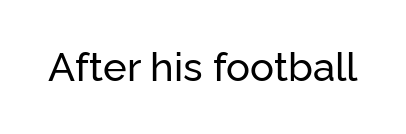
{"serif": "no", "italic": "no", "width": "normal", "stroke_contrast": "low", "x_height": "medium", "monospaced": "no", "underline": "no", "letter_spacing": "normal", "letter_spacing_em": 0.0, "glyph_px": 40}
